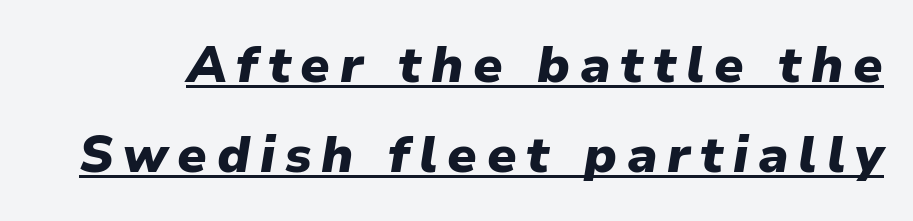
{"italic": "yes", "lean": "right", "slant_degrees": 9, "bold": "yes", "weight": "heavy", "width": "normal", "stroke_contrast": "low", "x_height": "medium", "monospaced": "no", "underline": "yes", "line_spacing_ratio": 1.77, "glyph_px": 51}
